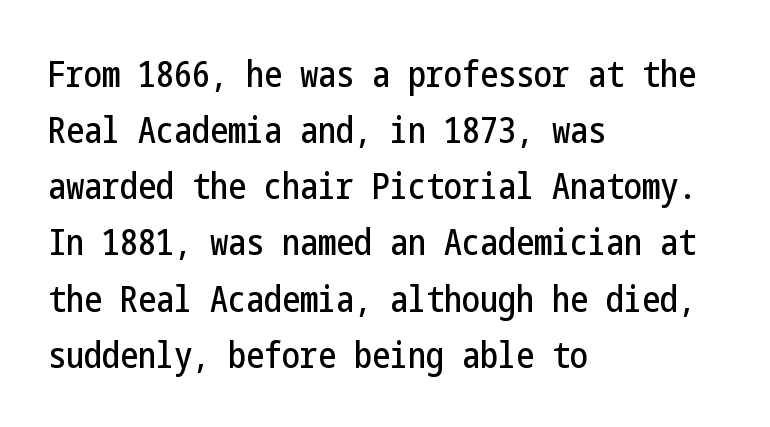
Q: Is the text italic (slanted)? A: No, it is upright.
Q: Is the typeface a serif or a sans-serif typeface? A: Sans-serif.
Q: Is the text underlined? A: No.
Q: How is the paragraph aligned? A: Left-aligned.
Q: Is the spacing between letters normal or unusually wide? A: Normal.
Q: Is the spacing between lines tight, normal or loose? A: Normal.
Q: Width (condensed, normal, or wide)? A: Condensed.
Q: Stroke contrast? A: Low.
Q: x-height? A: Medium.
